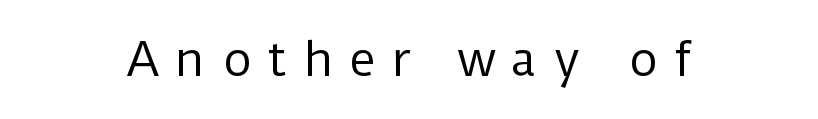
The font sits on the lighter half of the weight spectrum, regular included. Letter spacing: wide. The letters stand straight up with perfectly vertical stems. Serifs: no, the terminals of the letterforms are clean.
